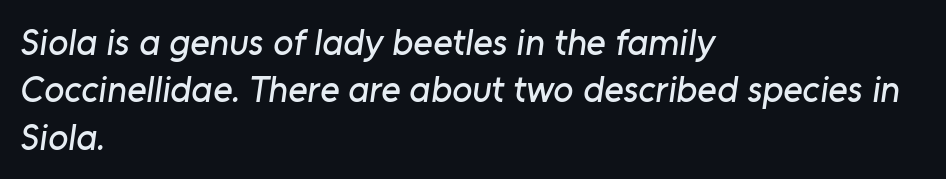
{"serif": "no", "width": "normal", "stroke_contrast": "low", "x_height": "medium", "monospaced": "no", "underline": "no", "align": "left", "line_spacing": "normal", "line_spacing_ratio": 1.28, "letter_spacing": "normal", "letter_spacing_em": 0.0, "glyph_px": 37}
